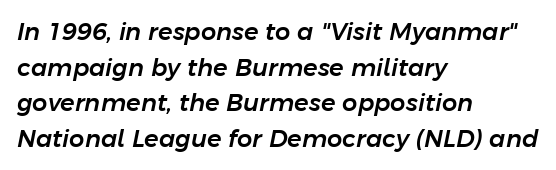
The type is set solid horizontally, with unmodified tracking. Notice how descenders clear the ascenders below comfortably — that's standard leading. Descender tails drop into unmarked territory. The rag falls on the right side of this text block.
